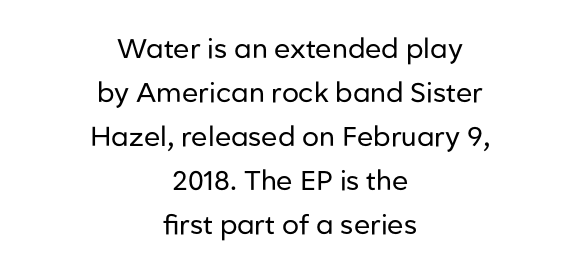
{"italic": "no", "bold": "no", "underline": "no", "align": "center", "line_spacing": "normal", "line_spacing_ratio": 1.63, "letter_spacing": "normal", "letter_spacing_em": 0.0, "glyph_px": 27}
